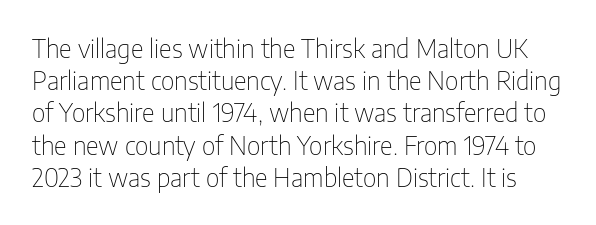
The image shows 25 px text type, upright; set normal line spacing (1.29x), normal letter spacing, not underlined.
